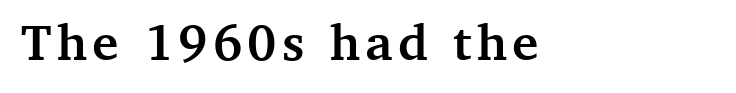
Q: Is the text bold? A: Yes.
Q: Is the text italic (slanted)? A: No, it is upright.
Q: Is the typeface a serif or a sans-serif typeface? A: Serif.
Q: Is the text underlined? A: No.
Q: How is the paragraph aligned? A: Left-aligned.
Q: Width (condensed, normal, or wide)? A: Normal.
Q: Stroke contrast? A: Medium.
Q: x-height? A: Medium.
Q: Monospaced? A: No.
